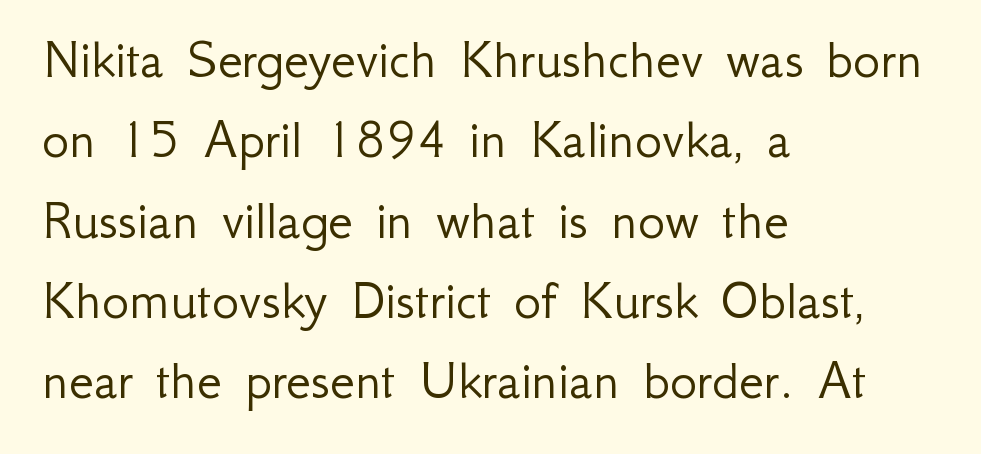
No italicization has been applied; the sample stays upright. If you measured baseline to baseline, you'd find a middling distance. On a weight scale, this lands at 450 or below. Does the type have serifs? No, each stem ends abruptly. You could call the tracking neutral — neither tight nor loose. This rendering uses left alignment, leaving the right contour irregular.
